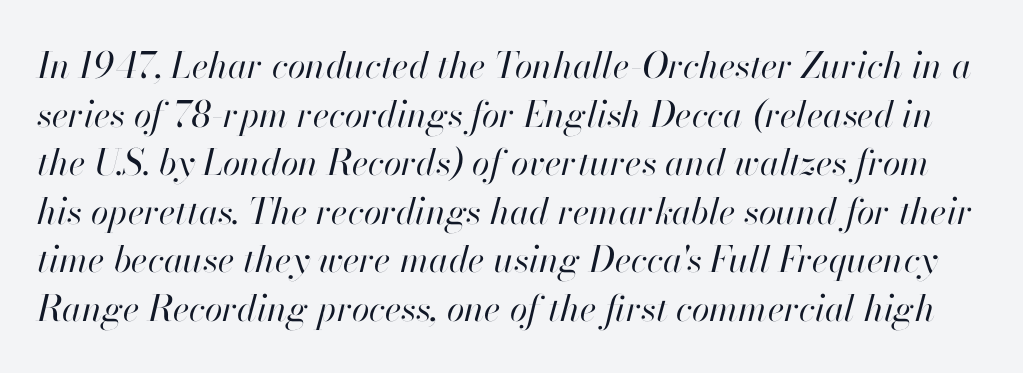
The image shows 36 px regular-weight type, italic (leaning right); set normal line spacing (1.35x), normal letter spacing, not underlined; high stroke contrast and a small x-height.
